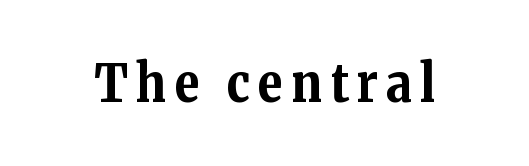
Each letter keeps its own natural width here, so spacing adapts to shape. The letters carry serifs — small finishing strokes at the ends of their stems. Nobody drew a line under any word here. Posture: vertical. Every letter is thick-stroked: bold, no question.
